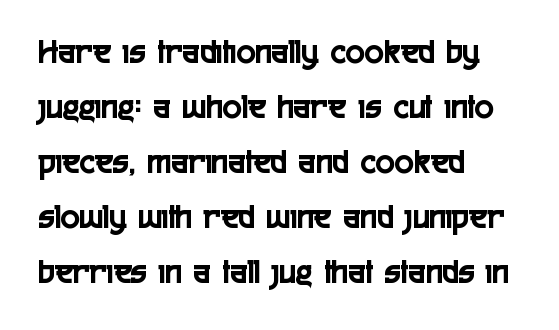
A typesetter would call this leading conventional body-copy spacing. Compared with a centered layout, this one pins lines to the left instead. Think of a printed novel: that variable character pitch is what you see here. Letterform terminals end flat and unadorned throughout the passage. Nobody touched the tracking dial on this one. Nope, not italic — everything's standing straight.
